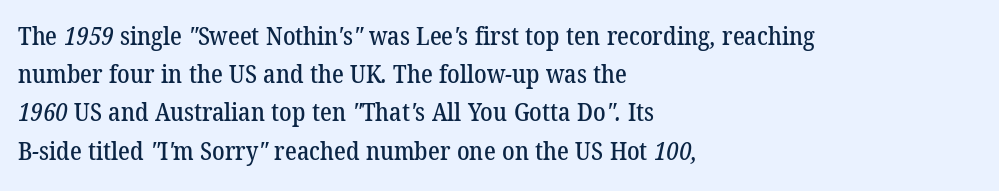
Horizontally, the lines are justified to the leading edge only. These lines sit exactly where default settings would place them. The tracking reads as untouched default to a designer's eye. The string is rendered with underlining switched off.
